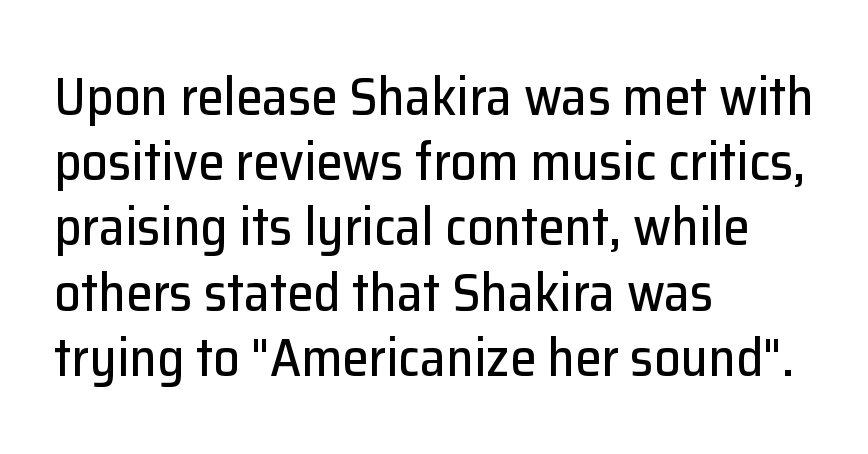
The image shows 53 px sans-serif type, upright; set left-aligned, line spacing 1.23x, normal letter spacing, not underlined; low stroke contrast and a medium x-height.
